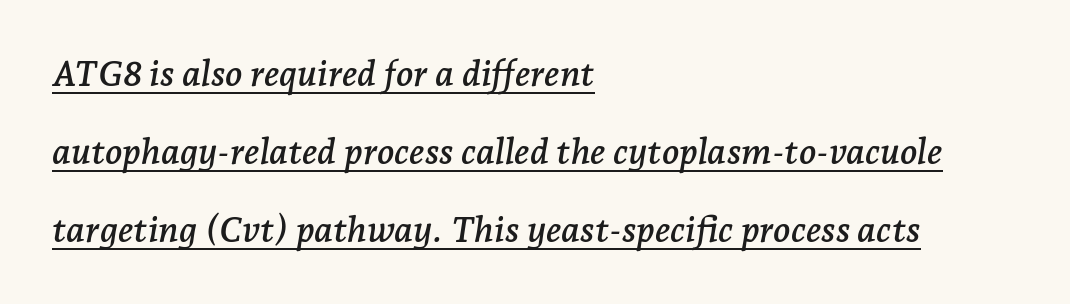
Q: Is the text italic (slanted)? A: Yes, it leans right by about 7 degrees.
Q: Is the typeface a serif or a sans-serif typeface? A: Serif.
Q: Is the text underlined? A: Yes.
Q: How is the paragraph aligned? A: Left-aligned.
Q: Is the spacing between letters normal or unusually wide? A: Normal.
Q: Is the spacing between lines tight, normal or loose? A: Loose.
Q: Width (condensed, normal, or wide)? A: Normal.
Q: Stroke contrast? A: Low.
Q: x-height? A: Medium.
Q: Monospaced? A: No.
